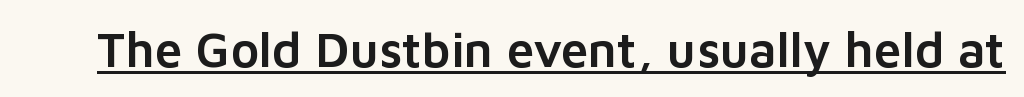
Notice how a bar underscores the lettering throughout. The gaps between neighbouring characters are ordinary and unremarkable. Looks like regular typesetting: each glyph gets only the width it needs. It's the straight-up-and-down kind of type. In terms of letterform style, serifs are entirely absent.
